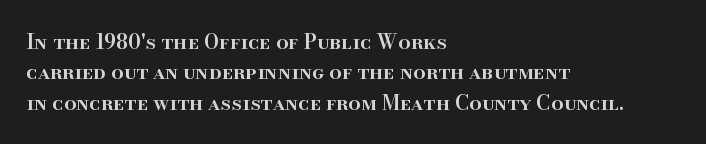
The image shows 20 px text type, upright; set left-aligned, normal line spacing (1.52x), normal letter spacing, not underlined.
